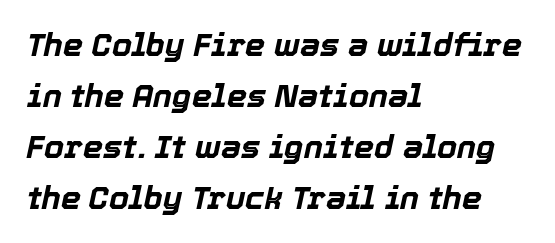
Q: Is the text bold? A: Yes.
Q: Is the text italic (slanted)? A: Yes, it leans right by about 12 degrees.
Q: Is the text underlined? A: No.
Q: How is the paragraph aligned? A: Left-aligned.
Q: Is the spacing between letters normal or unusually wide? A: Normal.
Q: Is the spacing between lines tight, normal or loose? A: Normal.
Q: Width (condensed, normal, or wide)? A: Normal.
Q: x-height? A: Medium.
Q: Monospaced? A: No.
